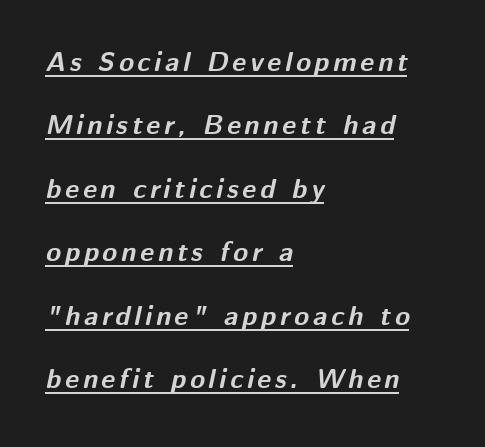
{"italic": "yes", "lean": "right", "slant_degrees": 12, "bold": "yes", "underline": "yes", "align": "left", "line_spacing": "loose", "line_spacing_ratio": 2.35, "glyph_px": 27}
